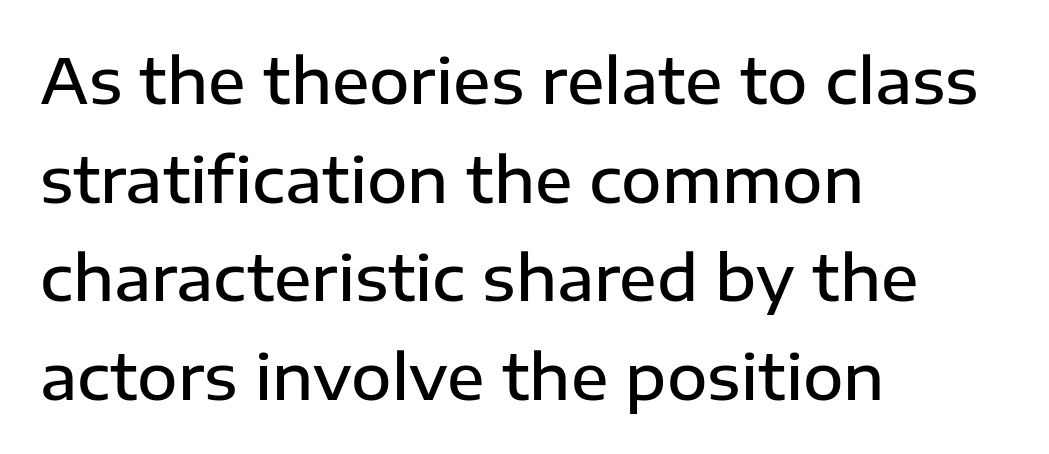
Q: Is the text bold? A: Semi-bold.
Q: Is the text italic (slanted)? A: No, it is upright.
Q: Is the typeface a serif or a sans-serif typeface? A: Sans-serif.
Q: Is the text underlined? A: No.
Q: How is the paragraph aligned? A: Left-aligned.
Q: Is the spacing between letters normal or unusually wide? A: Normal.
Q: Is the spacing between lines tight, normal or loose? A: Normal.
Q: Width (condensed, normal, or wide)? A: Normal.
Q: Stroke contrast? A: Low.
Q: x-height? A: Medium.
Q: Monospaced? A: No.
